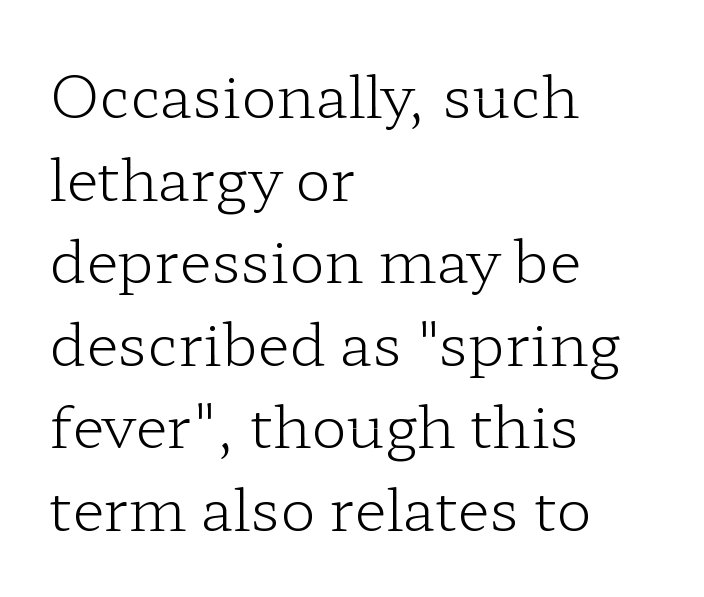
{"serif": "yes", "italic": "no", "bold": "no", "weight": "light", "width": "wide", "stroke_contrast": "low", "x_height": "medium", "monospaced": "no", "underline": "no", "align": "left", "line_spacing": "normal", "line_spacing_ratio": 1.4, "letter_spacing": "normal", "letter_spacing_em": 0.0, "glyph_px": 59}
